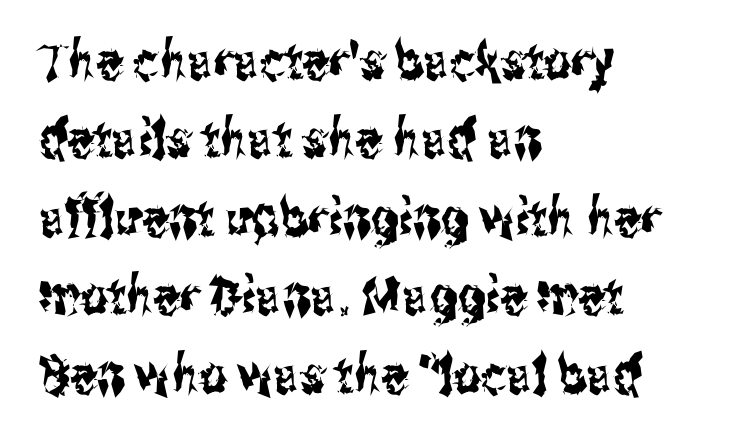
The foot of each line stays bare and open. This rendering uses left alignment, leaving the right contour irregular. Ascenders rise straight up at ninety degrees. Leading: standard. A typesetter would call this zero additional tracking. Here the designer chose a conventional face with non-uniform glyph widths.
